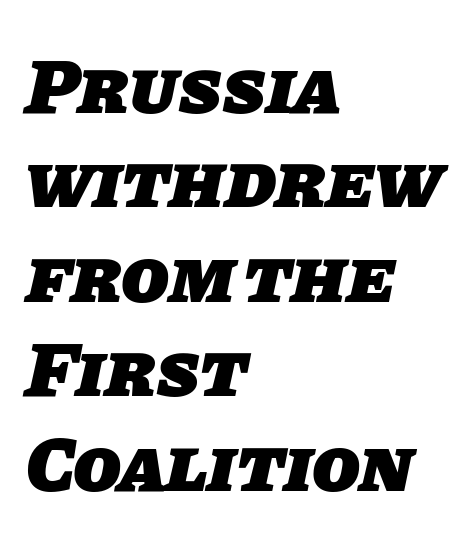
Anything drawn beneath the words? Only blank space. Inter-character spacing is left at the font's built-in metrics. Spacing verdict: proportional, widths tailored to each character. These words are printed bold, with thick strokes throughout.
